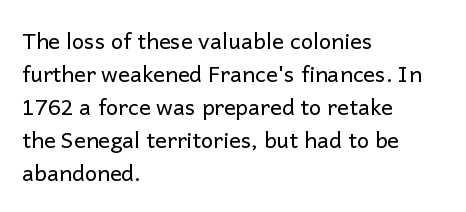
Q: Is the text bold? A: No.
Q: Is the text italic (slanted)? A: No, it is upright.
Q: Is the text underlined? A: No.
Q: How is the paragraph aligned? A: Left-aligned.
Q: Is the spacing between letters normal or unusually wide? A: Normal.
Q: Is the spacing between lines tight, normal or loose? A: Normal.
